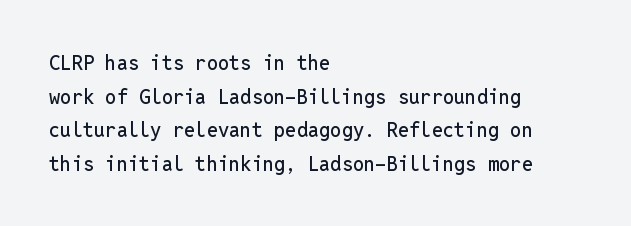
The image shows 20 px text type, upright; set left-aligned, normal line spacing (1.68x), normal letter spacing, not underlined.
